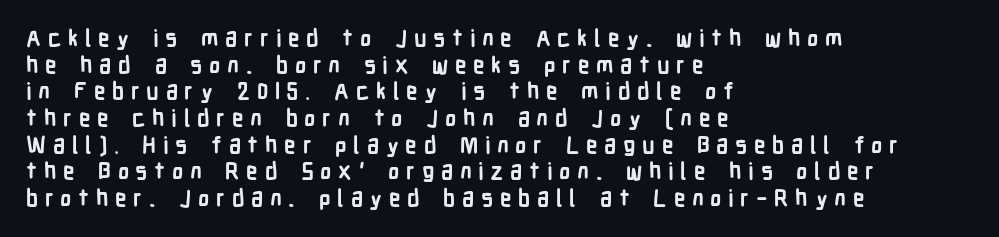
Q: Is the text bold? A: Yes.
Q: Is the text italic (slanted)? A: No, it is upright.
Q: Is the text underlined? A: No.
Q: How is the paragraph aligned? A: Left-aligned.
Q: Is the spacing between letters normal or unusually wide? A: Unusually wide.
